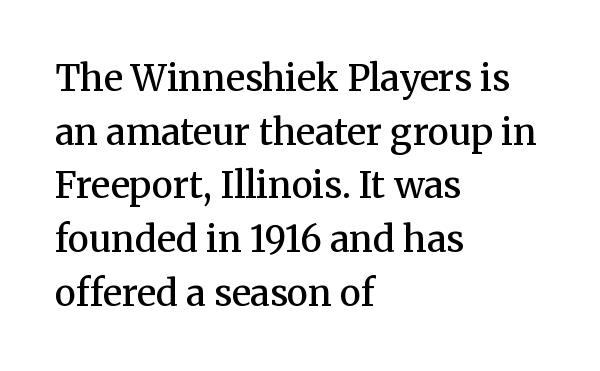
{"serif": "yes", "italic": "no", "bold": "semi", "weight": "semibold", "width": "normal", "stroke_contrast": "medium", "x_height": "medium", "monospaced": "no", "underline": "no", "align": "left", "line_spacing": "normal", "line_spacing_ratio": 1.49, "letter_spacing": "normal", "letter_spacing_em": 0.0, "glyph_px": 36}
